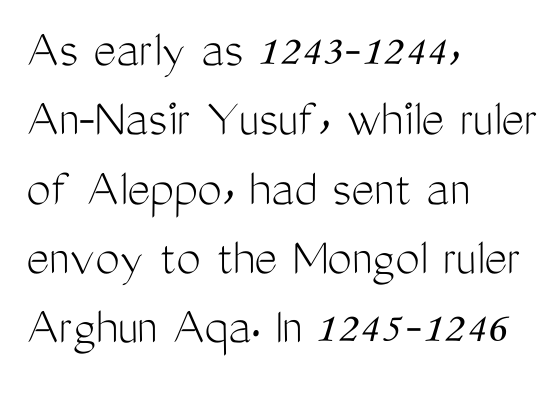
The image shows 55 px light, condensed sans-serif type, upright; set left-aligned, normal line spacing (1.26x), normal letter spacing, not underlined; medium stroke contrast and a medium x-height.
